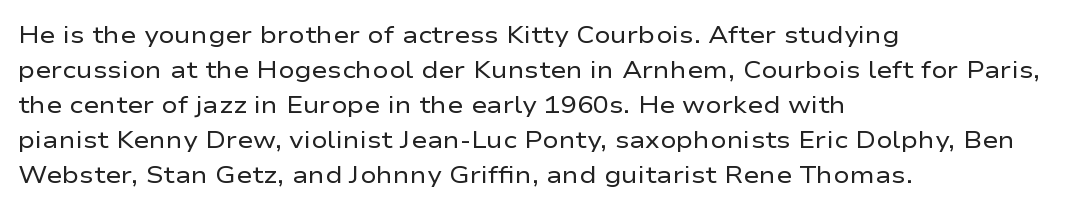
The image shows 24 px text type, upright; set left-aligned, normal line spacing (1.46x), normal letter spacing, not underlined.
